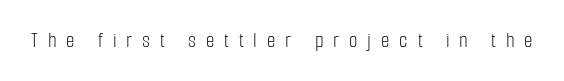
{"italic": "no", "bold": "no", "underline": "no", "letter_spacing": "wide", "letter_spacing_em": 0.45, "glyph_px": 22}
